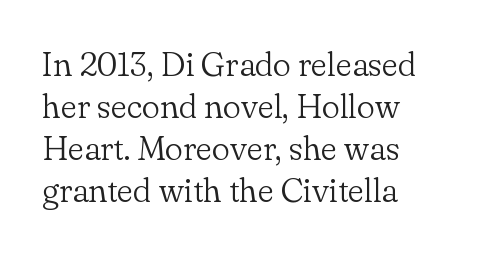
Q: Is the text bold? A: No.
Q: Is the text italic (slanted)? A: No, it is upright.
Q: Is the typeface a serif or a sans-serif typeface? A: Serif.
Q: Is the text underlined? A: No.
Q: How is the paragraph aligned? A: Left-aligned.
Q: Is the spacing between letters normal or unusually wide? A: Normal.
Q: Width (condensed, normal, or wide)? A: Normal.
Q: Stroke contrast? A: Low.
Q: x-height? A: Small.
Q: Monospaced? A: No.
